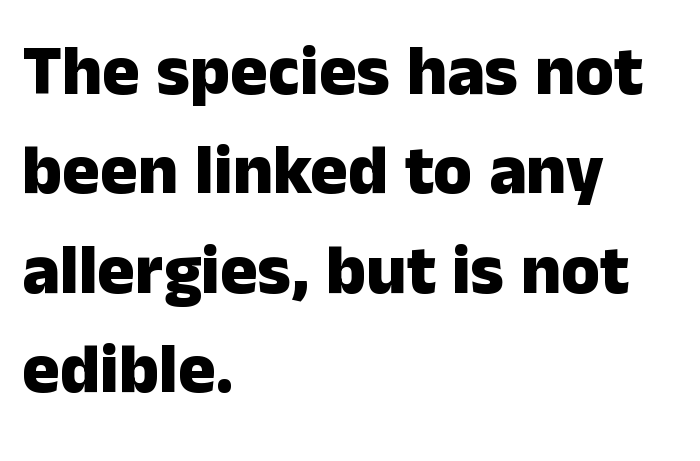
Q: Is the text bold? A: Yes.
Q: Is the text italic (slanted)? A: No, it is upright.
Q: Is the typeface a serif or a sans-serif typeface? A: Sans-serif.
Q: Is the text underlined? A: No.
Q: How is the paragraph aligned? A: Left-aligned.
Q: Is the spacing between letters normal or unusually wide? A: Normal.
Q: Is the spacing between lines tight, normal or loose? A: Normal.
Q: Width (condensed, normal, or wide)? A: Normal.
Q: Stroke contrast? A: Low.
Q: x-height? A: Medium.
Q: Monospaced? A: No.
